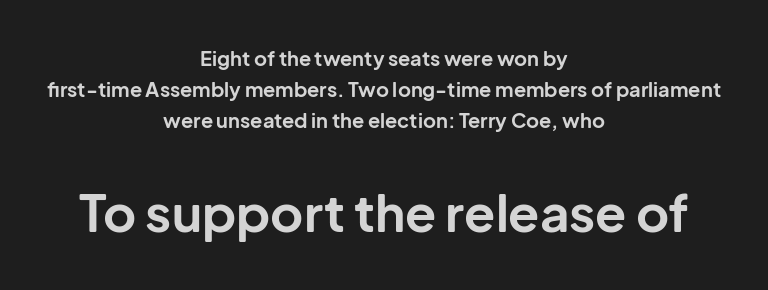
The face used here is proportionally spaced, like ordinary book or web type. Each new line begins a customary step beneath the previous one. Every row of glyphs is offset so its center matches the block's center. In terms of letterspacing, this is plain default setting.
